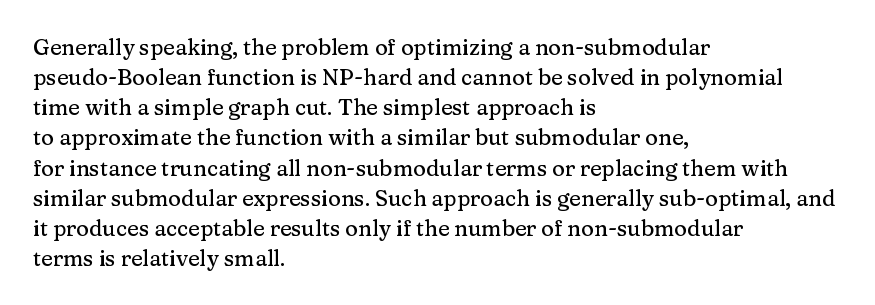
The lettering stays uniformly vertical, giving the passage a roman look. The text block is weighted toward the left margin, trailing off unevenly rightward. A typesetter would call this zero additional tracking. Evenly set lines give the paragraph a standard silhouette.
